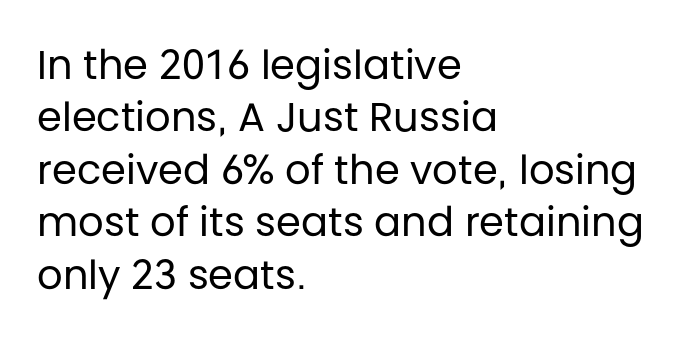
If you drew a line through each stem, it would be perfectly vertical. The specimen omits any rule beneath the text block's lines. Font category for this specimen: sans-serif. Glyph-to-glyph distance matches everyday printed text. Stems and bowls with no extra thickness — not bold. All the whitespace from short lines collects on the right.
